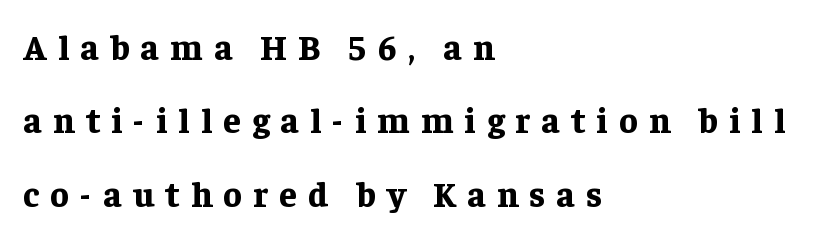
{"serif": "yes", "italic": "no", "bold": "yes", "weight": "bold", "width": "normal", "stroke_contrast": "low", "x_height": "medium", "monospaced": "no", "underline": "no", "align": "left", "line_spacing": "loose", "line_spacing_ratio": 2.1, "letter_spacing": "wide", "letter_spacing_em": 0.32, "glyph_px": 35}
